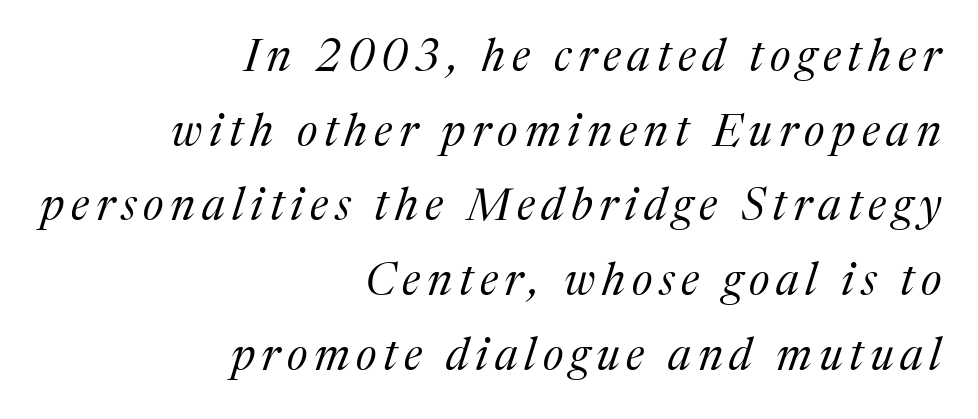
{"serif": "yes", "italic": "yes", "lean": "right", "slant_degrees": 17, "bold": "no", "weight": "regular", "width": "normal", "stroke_contrast": "medium", "x_height": "medium", "monospaced": "no", "underline": "no", "align": "right", "line_spacing": "normal", "line_spacing_ratio": 1.66, "glyph_px": 45}
